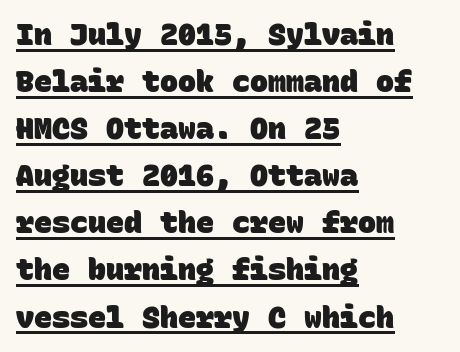
You could count columns in this text — the font is strictly monospaced. This rendering features underlined lettering. This sample uses a sans-serif face. This sample uses plain, unmodified letter spacing. Students, observe: this is what conventionally led text looks like. If you drew a ruler down the left edge, every line would touch it.
